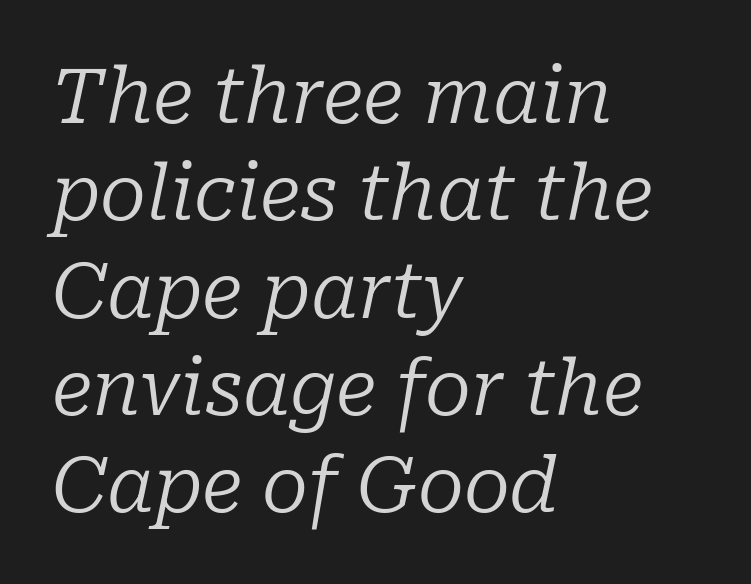
{"serif": "yes", "italic": "yes", "lean": "right", "slant_degrees": 10, "bold": "no", "weight": "regular", "width": "normal", "stroke_contrast": "low", "x_height": "medium", "monospaced": "no", "underline": "no", "align": "left", "line_spacing": "normal", "line_spacing_ratio": 1.28, "letter_spacing": "normal", "letter_spacing_em": 0.0, "glyph_px": 76}
